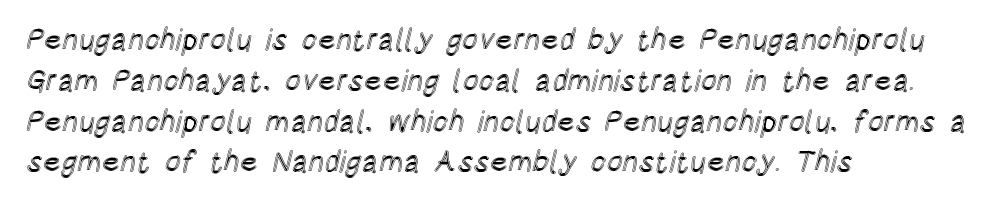
Standard letterfit; no display-style spreading of the glyphs. Horizontally, the lines are justified to the leading edge only. Just letters on the line, the space beneath them empty. Each new line begins a customary step beneath the previous one.
